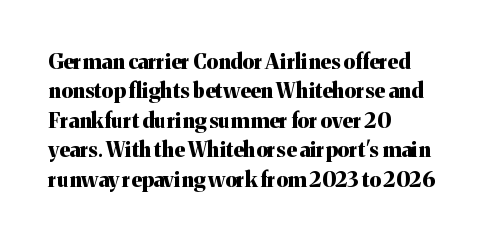
Posture: upright roman. Underlining? Definitely not there. Each line starts at the same left margin while the right side varies. Stroke thickness is high; the sample reads as a true bold. The block of text has a typical density, with ordinary space between rows.
